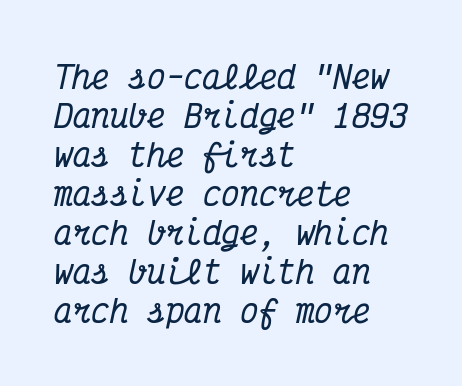
Each word holds together tightly as a unit, with standard inter-letter gaps. Descender tails drop into unmarked territory. It's the slanting kind of type. Where is the straight margin? On the left. Every character here occupies the same horizontal width, giving the sample a typewriter-like rhythm. Note: serifs present on the glyphs.
